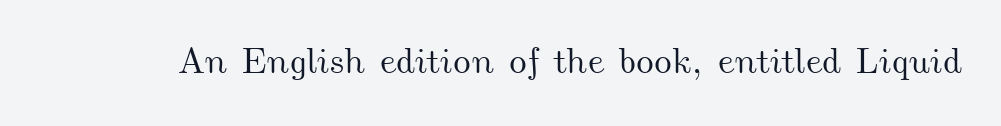
Q: Is the text underlined? A: No.
Q: Is the spacing between letters normal or unusually wide? A: Normal.
Q: Width (condensed, normal, or wide)? A: Wide.
Q: Stroke contrast? A: Medium.
Q: x-height? A: Small.
Q: Monospaced? A: No.
